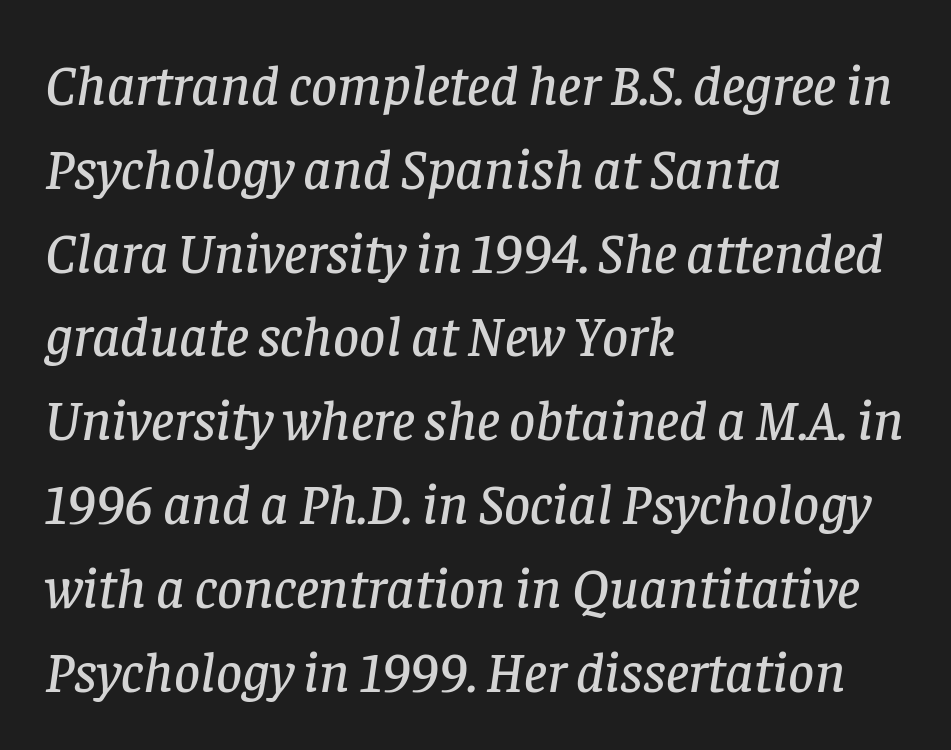
Q: Is the text italic (slanted)? A: Yes, it leans right by about 8 degrees.
Q: Is the typeface a serif or a sans-serif typeface? A: Serif.
Q: Is the text underlined? A: No.
Q: How is the paragraph aligned? A: Left-aligned.
Q: Is the spacing between letters normal or unusually wide? A: Normal.
Q: Is the spacing between lines tight, normal or loose? A: Normal.
Q: Width (condensed, normal, or wide)? A: Normal.
Q: Stroke contrast? A: Low.
Q: x-height? A: Large.
Q: Monospaced? A: No.
